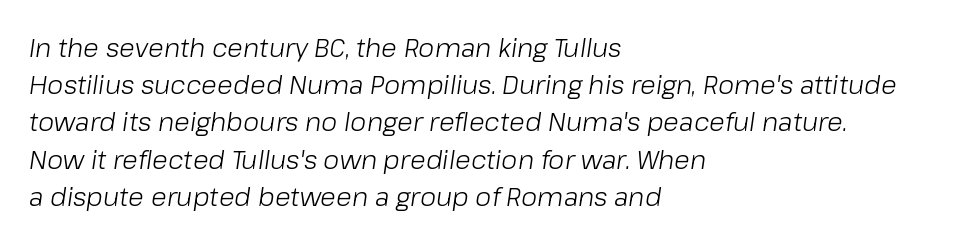
{"italic": "yes", "lean": "right", "slant_degrees": 8, "bold": "no", "underline": "no", "align": "left", "line_spacing": "normal", "line_spacing_ratio": 1.43, "letter_spacing": "normal", "letter_spacing_em": 0.0, "glyph_px": 26}
